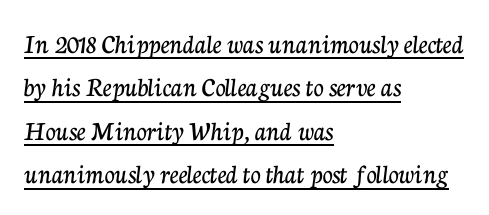
Q: Is the text italic (slanted)? A: Yes.
Q: Is the typeface a serif or a sans-serif typeface? A: Serif.
Q: Is the text underlined? A: Yes.
Q: How is the paragraph aligned? A: Left-aligned.
Q: Is the spacing between letters normal or unusually wide? A: Normal.
Q: Is the spacing between lines tight, normal or loose? A: Normal.
Q: Width (condensed, normal, or wide)? A: Normal.
Q: Stroke contrast? A: Low.
Q: x-height? A: Medium.
Q: Monospaced? A: No.
